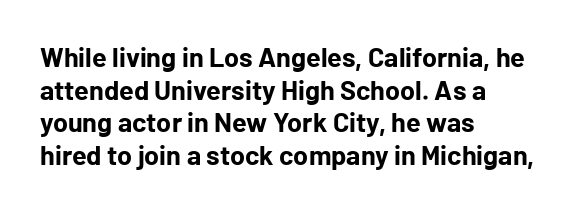
{"italic": "no", "bold": "yes", "underline": "no", "align": "left", "line_spacing_ratio": 1.21, "letter_spacing": "normal", "letter_spacing_em": 0.0, "glyph_px": 27}
